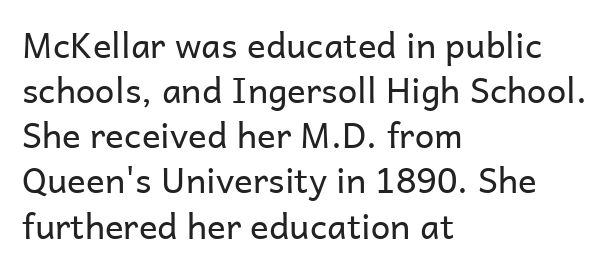
{"serif": "no", "italic": "no", "bold": "no", "weight": "regular", "width": "normal", "stroke_contrast": "low", "x_height": "medium", "monospaced": "no", "underline": "no", "align": "left", "line_spacing": "normal", "line_spacing_ratio": 1.29, "letter_spacing": "normal", "letter_spacing_em": 0.0, "glyph_px": 35}
